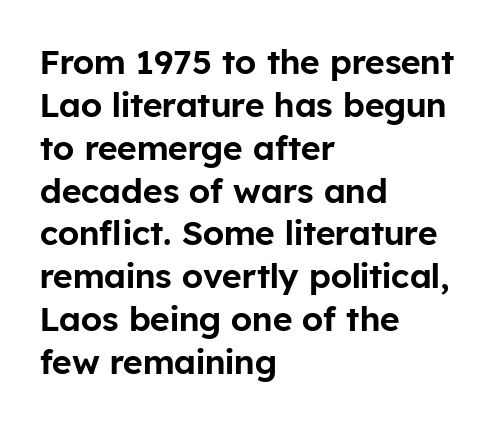
The image shows 34 px sans-serif type, upright; set left-aligned, normal line spacing (1.26x), normal letter spacing, not underlined; low stroke contrast and a medium x-height.
